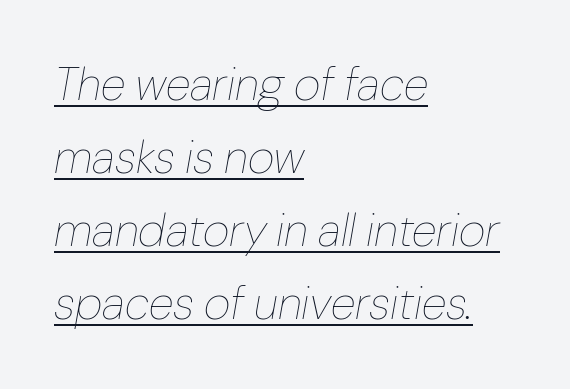
Q: Is the text bold? A: No.
Q: Is the text italic (slanted)? A: Yes, it leans right by about 10 degrees.
Q: Is the text underlined? A: Yes.
Q: How is the paragraph aligned? A: Left-aligned.
Q: Is the spacing between letters normal or unusually wide? A: Normal.
Q: Is the spacing between lines tight, normal or loose? A: Normal.
Q: Width (condensed, normal, or wide)? A: Normal.
Q: Stroke contrast? A: Low.
Q: x-height? A: Medium.
Q: Monospaced? A: No.
